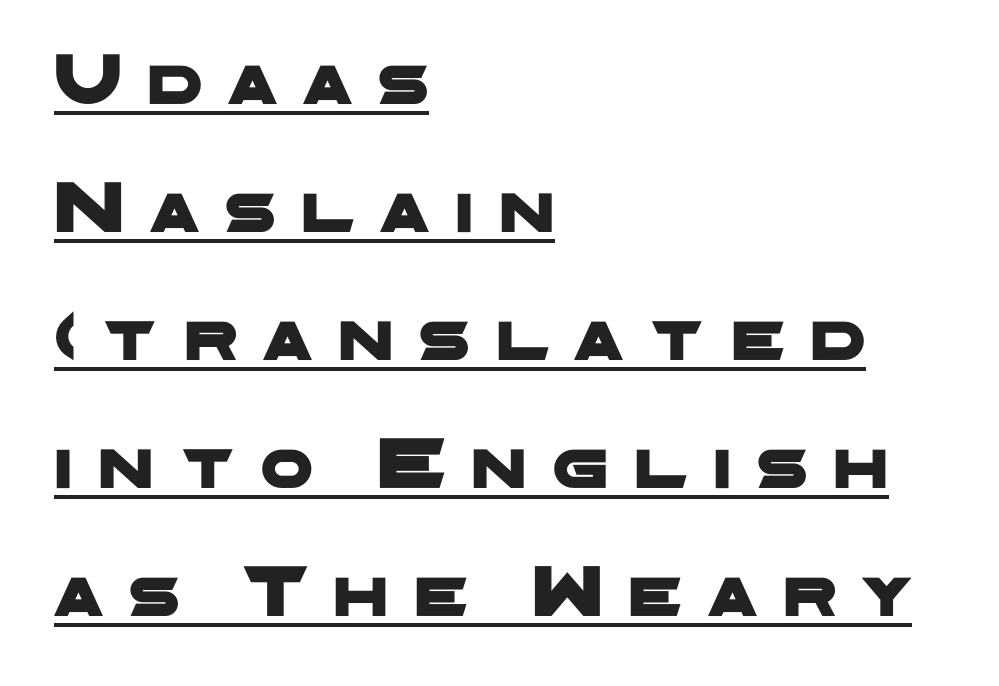
The image shows 74 px wide sans-serif type; set left-aligned, line spacing 1.73x, unusually wide letter spacing (+0.35 em), underlined; low stroke contrast and a medium x-height.
